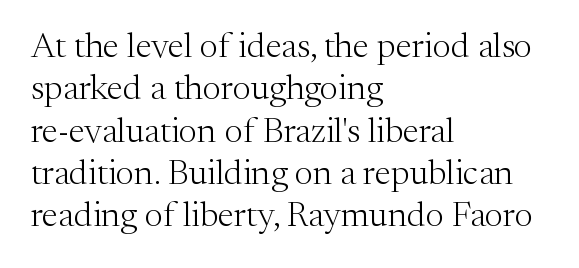
The image shows 35 px light serif type, upright; set left-aligned, line spacing 1.21x, normal letter spacing, not underlined; medium stroke contrast and a medium x-height.
